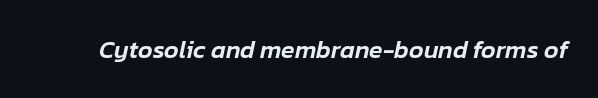
Q: Is the text italic (slanted)? A: Yes, it leans right by about 12 degrees.
Q: Is the text underlined? A: No.
Q: Is the spacing between letters normal or unusually wide? A: Normal.
